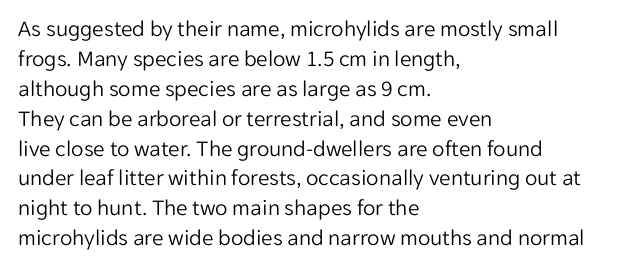
The lines are quadded left. The font sits on the lighter half of the weight spectrum, regular included. Tracking here is standard; glyphs follow each other at the usual distance. Italic? Not at all — the glyphs are vertical. Rule under the text: the space is simply empty.
